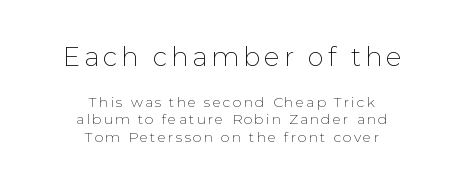
The image shows 26 px text type, upright; set centered, line spacing 1.24x, not underlined; the first (top) block is 1.86x larger.
